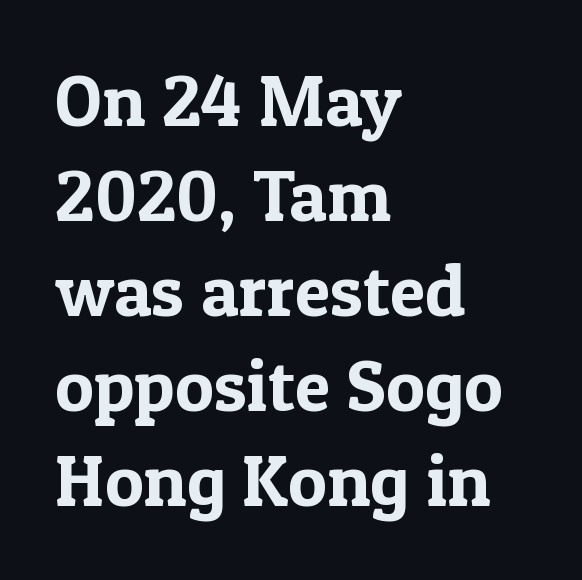
{"serif": "yes", "italic": "no", "width": "normal", "x_height": "medium", "monospaced": "no", "underline": "no", "align": "left", "line_spacing": "normal", "line_spacing_ratio": 1.3, "letter_spacing": "normal", "letter_spacing_em": 0.0, "glyph_px": 73}
